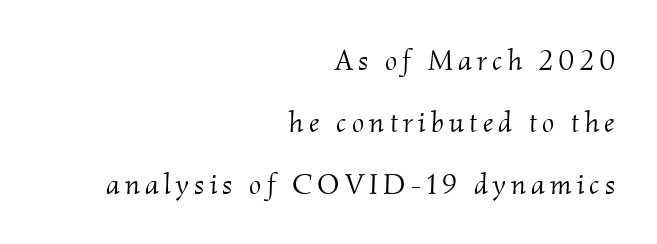
The typography opts for an oblique posture over an upright one. Leading: increased. Only glyphs here, with clear space below each row. What kind of face is this? One with serifs. In CSS terms this would be text-align: right. The passage shown is not bold in any degree.
